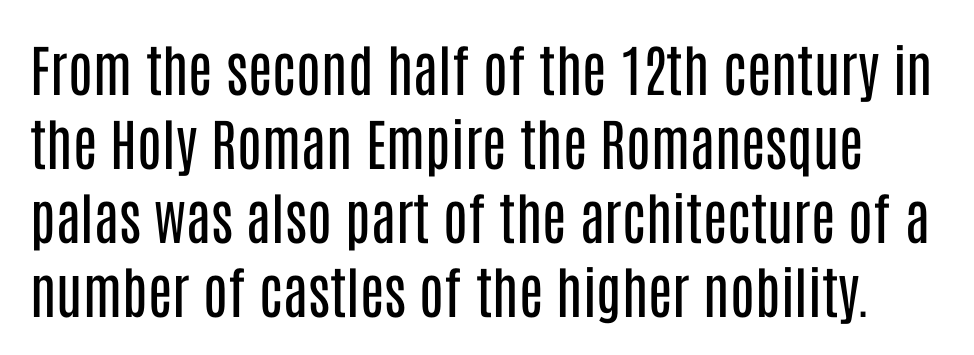
The strip under each line holds only bare page. The glyphs in this specimen are sans serif. Students, observe: this is what conventionally led text looks like. Each stroke keeps to a modest, everyday thickness or less. Looks like regular typesetting: each glyph gets only the width it needs. If you drew a line through each stem, it would be perfectly vertical.
